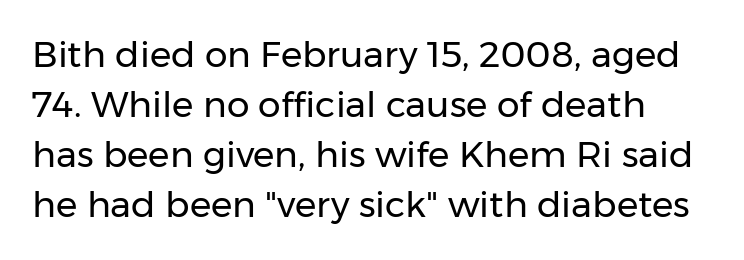
Q: Is the text bold? A: No.
Q: Is the text italic (slanted)? A: No, it is upright.
Q: Is the typeface a serif or a sans-serif typeface? A: Sans-serif.
Q: Is the text underlined? A: No.
Q: Is the spacing between letters normal or unusually wide? A: Normal.
Q: Is the spacing between lines tight, normal or loose? A: Normal.
Q: Width (condensed, normal, or wide)? A: Normal.
Q: Stroke contrast? A: Low.
Q: x-height? A: Medium.
Q: Monospaced? A: No.
